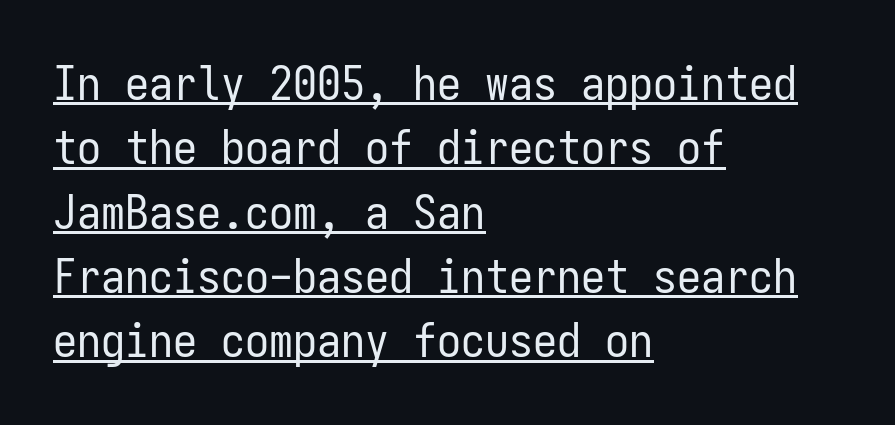
The glyphs in this specimen are sans serif. Which margin do the lines hug? The left one — the right edge is uneven. Do the characters align in a grid? Yes, the font is monospaced. The line-height multiplier appears to be the usual default. The letters sit at their default tracking, neither squeezed nor spread.
